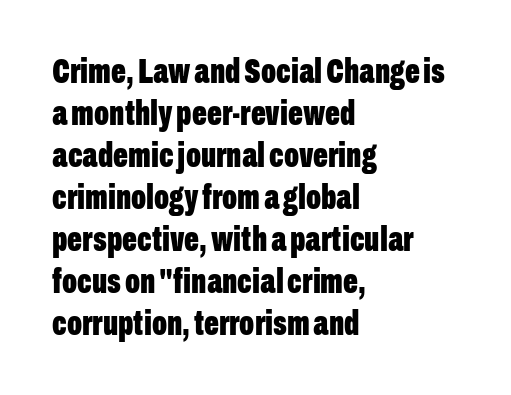
Ascenders rise straight up at ninety degrees. A classic flush-left, rag-right setting is used for this passage. The words here are not underlined. No extra tracking has been applied to these lines. Chunky letters — that's bold for sure.
